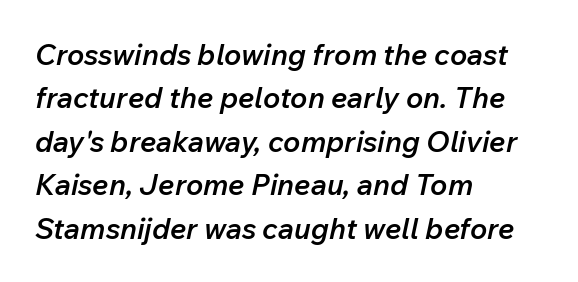
The rag falls on the right side of this text block. Decoration check: the copy has no underline. Quick note: interline space is typical. Spacing verdict: proportional, widths tailored to each character. How heavy is the stroke? Medium-heavy — a semibold, shy of bold. What stands out about the letter spacing? Nothing — it is the standard amount.
